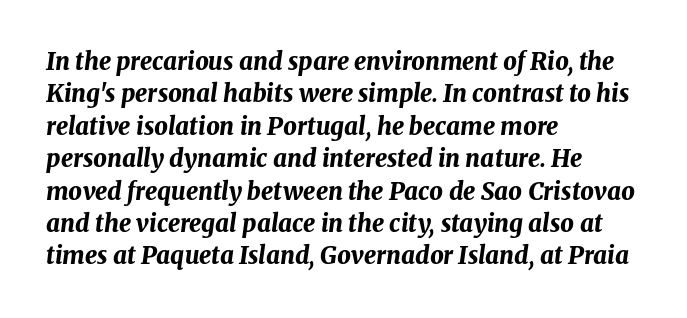
These lines were composed using italics. Descenders hang freely into open space. How heavy is the stroke? Heavy — this is a bold. How are the letters spaced? Ordinarily, with no added tracking. Which margin do the lines hug? The left one — the right edge is uneven. Evenly set lines give the paragraph a standard silhouette.
